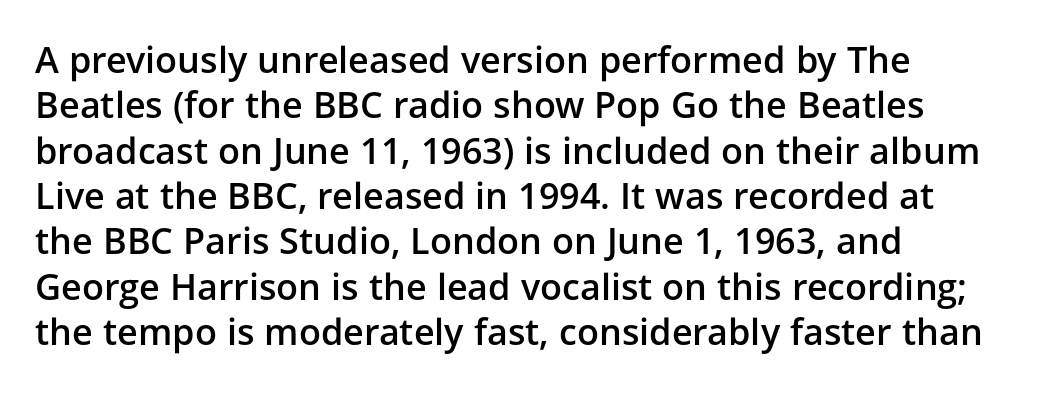
Q: Is the text bold? A: Semi-bold.
Q: Is the text italic (slanted)? A: No, it is upright.
Q: Is the typeface a serif or a sans-serif typeface? A: Sans-serif.
Q: Is the text underlined? A: No.
Q: How is the paragraph aligned? A: Left-aligned.
Q: Is the spacing between letters normal or unusually wide? A: Normal.
Q: Is the spacing between lines tight, normal or loose? A: Normal.
Q: Width (condensed, normal, or wide)? A: Normal.
Q: Stroke contrast? A: Low.
Q: x-height? A: Medium.
Q: Monospaced? A: No.
